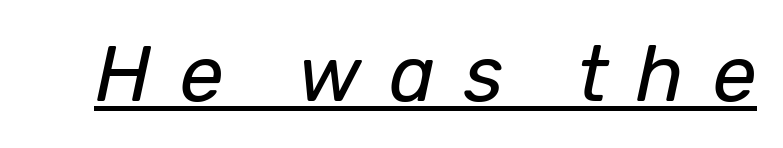
These glyphs show unthickened strokes, regular width or finer. The rendering inserts visible extra space after every character. This is underlined copy, the kind a proofreader might mark for attention. The passage shown is typed in a proportional face where columns would drift.
